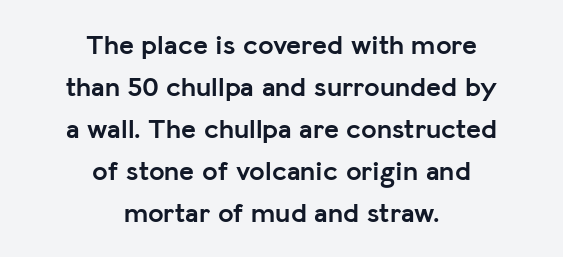
The image shows 28 px semibold sans-serif type, upright; set centered, normal line spacing (1.5x), normal letter spacing, not underlined; low stroke contrast and a medium x-height.
